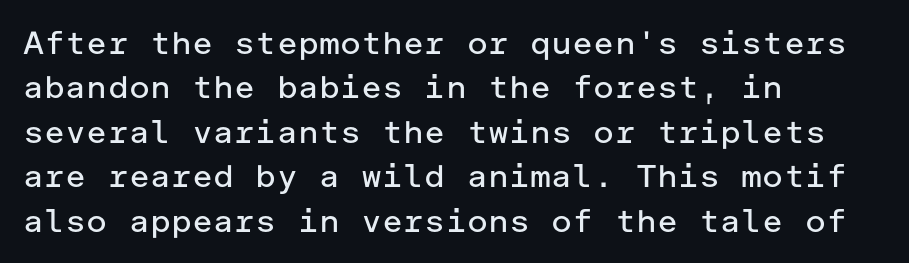
Look at the tracking — it's just the regular setting, nothing added. Heft: none added — not bold. These lines were composed using upright roman letters. Serif or sans? Sans — the stroke terminals are bare.
